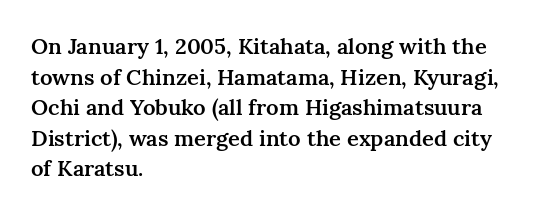
The image shows 22 px text type, upright; set left-aligned, normal line spacing (1.39x), normal letter spacing, not underlined.
